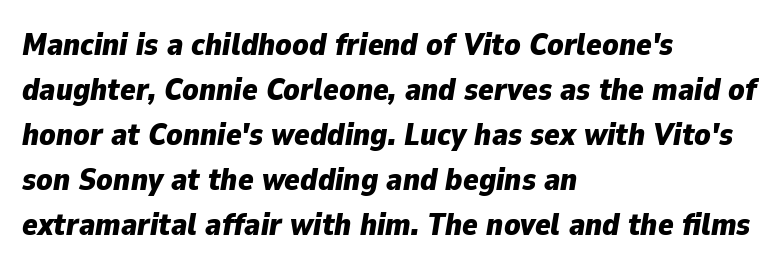
The image shows 32 px bold type, italic (leaning right); set left-aligned, normal line spacing (1.41x), normal letter spacing, not underlined; low stroke contrast and a medium x-height.
